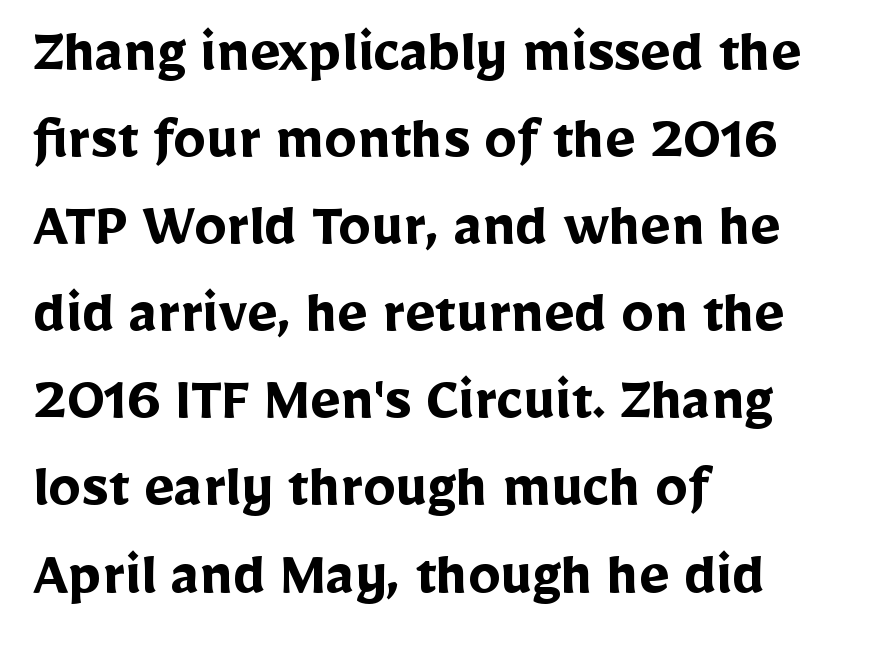
{"serif": "no", "italic": "no", "bold": "yes", "weight": "semibold", "width": "normal", "stroke_contrast": "low", "x_height": "medium", "monospaced": "no", "underline": "no", "align": "left", "line_spacing": "normal", "line_spacing_ratio": 1.34, "letter_spacing": "normal", "letter_spacing_em": 0.0, "glyph_px": 65}
